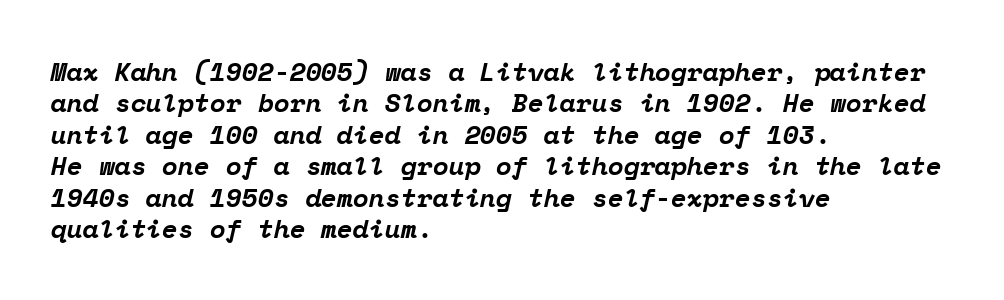
Q: Is the text bold? A: Yes.
Q: Is the text italic (slanted)? A: Yes, it leans right by about 12 degrees.
Q: Is the text underlined? A: No.
Q: How is the paragraph aligned? A: Left-aligned.
Q: Is the spacing between letters normal or unusually wide? A: Normal.
